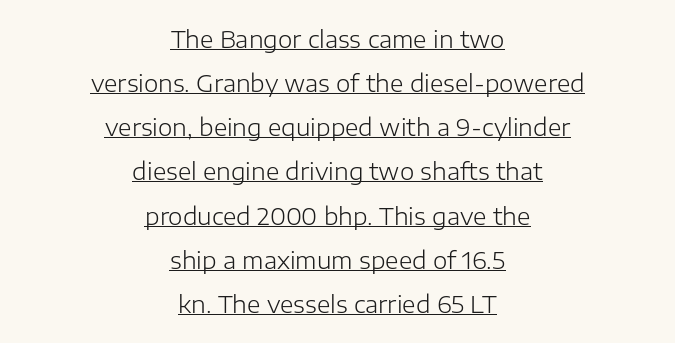
Observe the ordinary spacing: letters are neighbours, not strangers. Reading down the block, each line starts at a different indent, mirrored at its end. The lines are spread far apart with generous leading. Counters stay open thanks to moderate or lighter strokes. Style check: upright. A rule runs beneath these lines of type.
